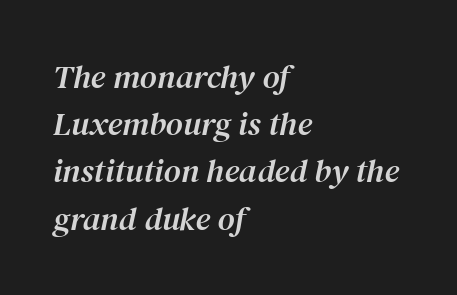
I'd call this a serif setting — the letters wear small feet. Nobody touched the tracking dial on this one. Note the varied advance widths — an 'i' is clearly narrower than an 'm'. Quick note: underline off. Regarding leading, the lines here are spaced in the standard way. Typeset ragged right — the left edge is the straight one.
